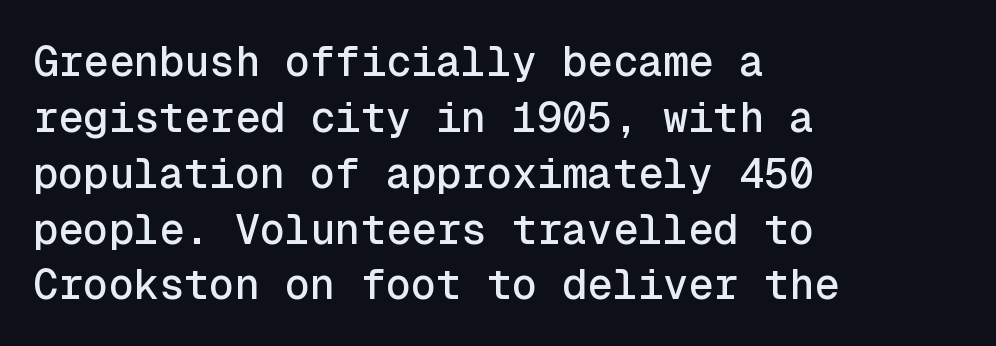
The image shows 42 px sans-serif type, upright, monospaced; set left-aligned, normal line spacing (1.33x), normal letter spacing, not underlined; a medium x-height.
